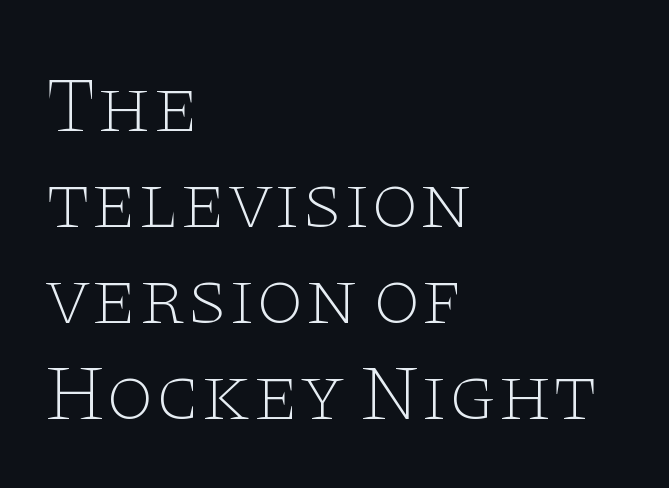
The image shows 78 px thin, wide serif type, upright; set left-aligned, line spacing 1.23x, normal letter spacing, not underlined; low stroke contrast and a large x-height.
